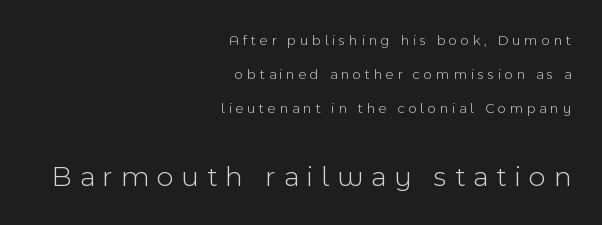
{"serif": "no", "italic": "no", "bold": "no", "weight": "light", "width": "normal", "x_height": "medium", "monospaced": "no", "underline": "no", "align": "right", "line_spacing": "loose", "line_spacing_ratio": 2.44, "letter_spacing": "wide", "letter_spacing_em": 0.28, "larger_block": "second", "size_ratio": 2.07, "glyph_px": 29}
